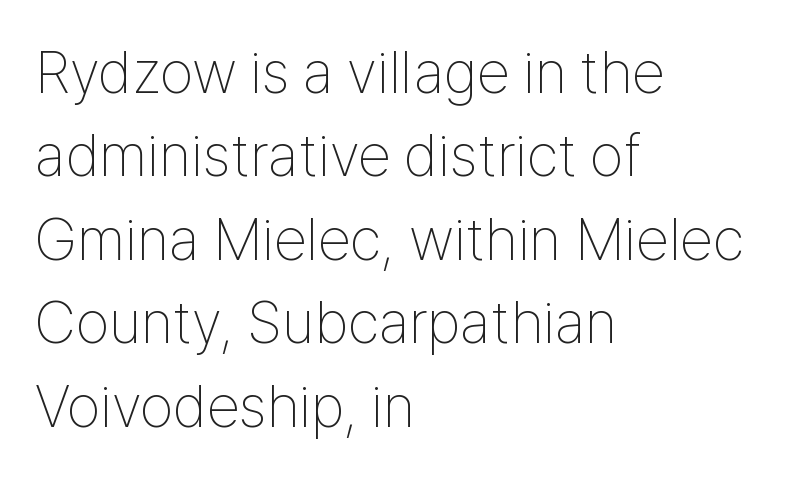
{"serif": "no", "italic": "no", "bold": "no", "weight": "thin", "width": "condensed", "stroke_contrast": "low", "x_height": "medium", "monospaced": "no", "underline": "no", "align": "left", "line_spacing": "normal", "line_spacing_ratio": 1.39, "letter_spacing": "normal", "letter_spacing_em": 0.0, "glyph_px": 60}
